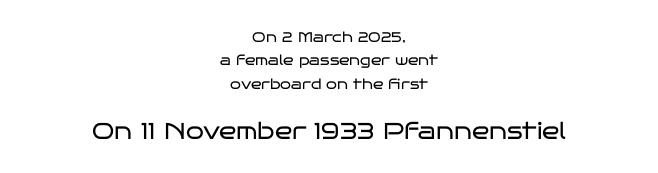
Weight: regular or lighter. Bigger letters appear in the bottom chunk; the top chunk is reduced. Clear beneath every line of the passage. Characters follow at the spacing the type designer built in. Casual observation: everything's sitting right in the middle. Upright lettering throughout.
